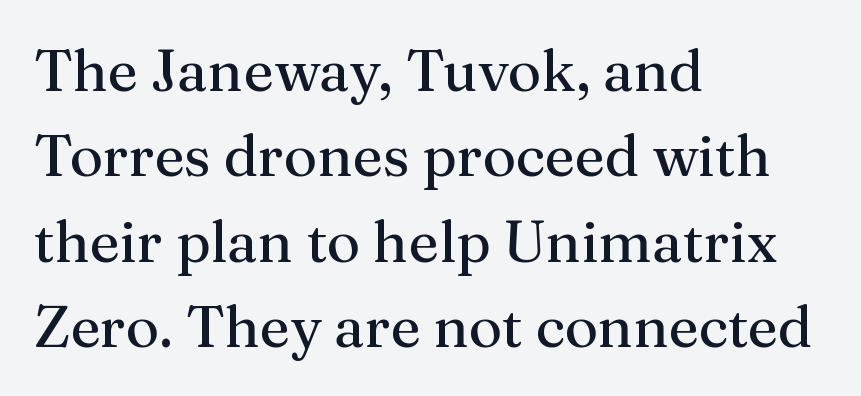
{"serif": "yes", "italic": "no", "bold": "no", "weight": "regular", "width": "normal", "stroke_contrast": "medium", "x_height": "medium", "monospaced": "no", "underline": "no", "align": "left", "line_spacing": "normal", "line_spacing_ratio": 1.47, "letter_spacing": "normal", "letter_spacing_em": 0.0, "glyph_px": 58}
